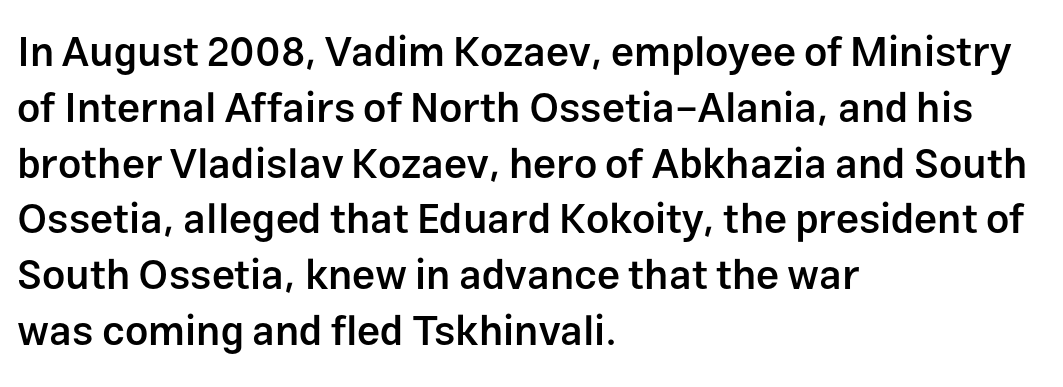
The image shows 41 px semibold sans-serif type, upright; set left-aligned, normal line spacing (1.36x), normal letter spacing, not underlined; low stroke contrast and a medium x-height.
